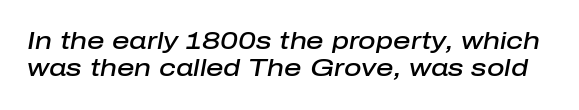
{"italic": "yes", "lean": "right", "slant_degrees": 10, "bold": "semi", "underline": "no", "line_spacing": "tight", "line_spacing_ratio": 1.14, "letter_spacing": "normal", "letter_spacing_em": 0.0, "glyph_px": 24}
